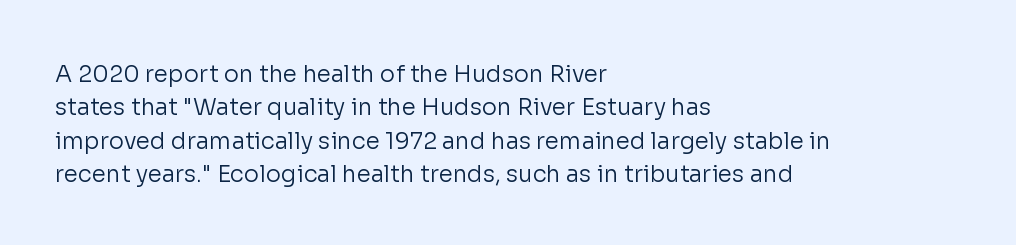
The image shows 23 px text type, upright; set left-aligned, normal line spacing (1.45x), normal letter spacing, not underlined.
